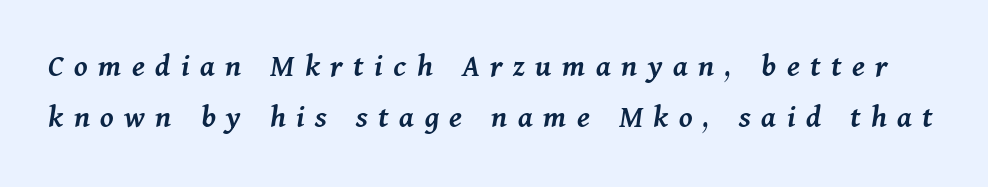
The image shows 33 px semibold type, italic (leaning right); set normal line spacing (1.56x), unusually wide letter spacing (+0.32 em), not underlined; medium stroke contrast and a medium x-height.
